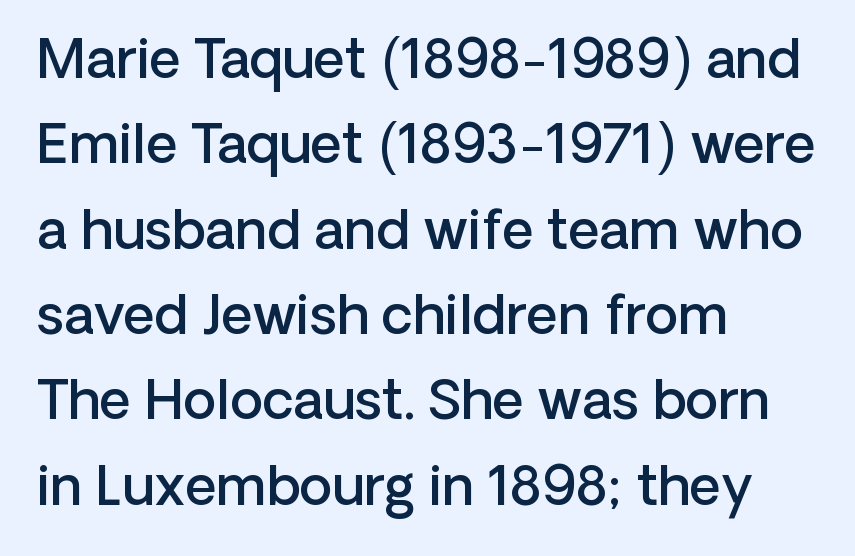
{"serif": "no", "italic": "no", "bold": "semi", "weight": "semibold", "width": "normal", "stroke_contrast": "low", "x_height": "medium", "monospaced": "no", "underline": "no", "align": "left", "line_spacing": "normal", "line_spacing_ratio": 1.58, "letter_spacing": "normal", "letter_spacing_em": 0.0, "glyph_px": 54}
